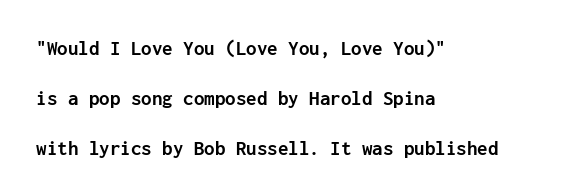
Q: Is the text bold? A: Yes.
Q: Is the text italic (slanted)? A: No, it is upright.
Q: Is the text underlined? A: No.
Q: How is the paragraph aligned? A: Left-aligned.
Q: Is the spacing between letters normal or unusually wide? A: Normal.
Q: Is the spacing between lines tight, normal or loose? A: Loose.
